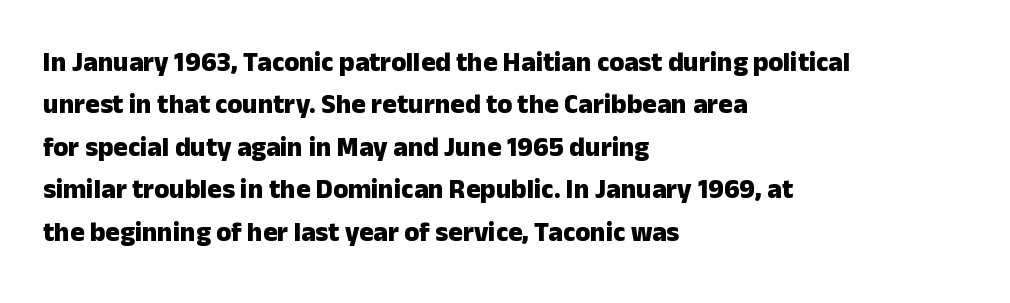
Q: Is the text bold? A: Yes.
Q: Is the text italic (slanted)? A: No, it is upright.
Q: Is the text underlined? A: No.
Q: How is the paragraph aligned? A: Left-aligned.
Q: Is the spacing between letters normal or unusually wide? A: Normal.
Q: Is the spacing between lines tight, normal or loose? A: Normal.
